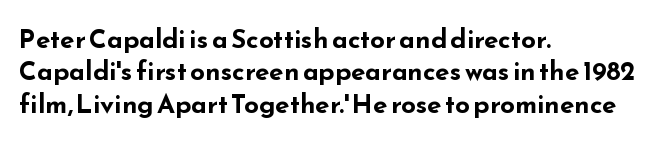
{"italic": "no", "bold": "yes", "underline": "no", "align": "left", "line_spacing": "normal", "line_spacing_ratio": 1.25, "letter_spacing": "normal", "letter_spacing_em": 0.0, "glyph_px": 26}
